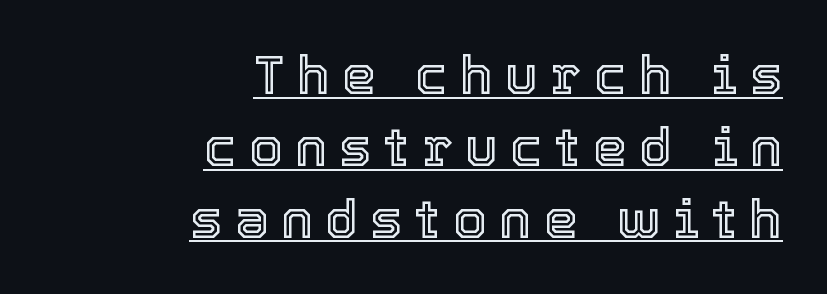
{"italic": "no", "width": "normal", "x_height": "medium", "monospaced": "no", "underline": "yes", "align": "right", "line_spacing": "normal", "line_spacing_ratio": 1.33, "letter_spacing": "wide", "letter_spacing_em": 0.23, "glyph_px": 54}
